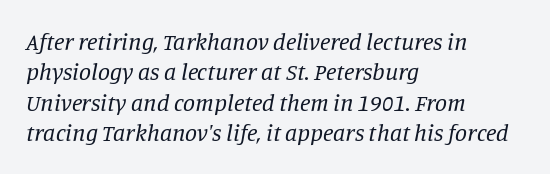
Emphasis-style slanted type is in use. The specimen omits any rule beneath the text block's lines. Ink coverage per letter is moderate at most. Horizontally, the lines are justified to the leading edge only. Between one letter and the next there's only the usual sliver of space. A typesetter would call this leading conventional body-copy spacing.
